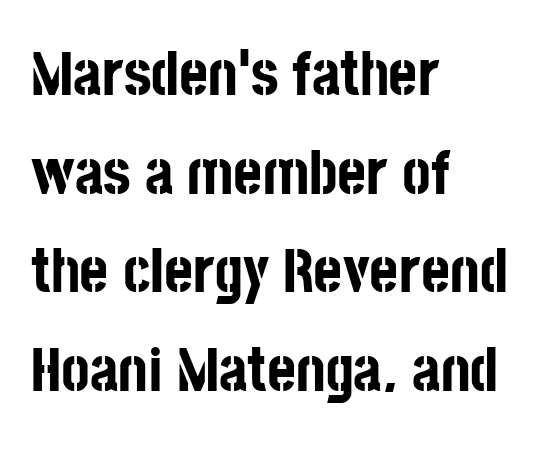
The image shows 62 px bold, condensed sans-serif type, upright; set left-aligned, normal line spacing (1.59x), normal letter spacing, not underlined; low stroke contrast and a large x-height.
